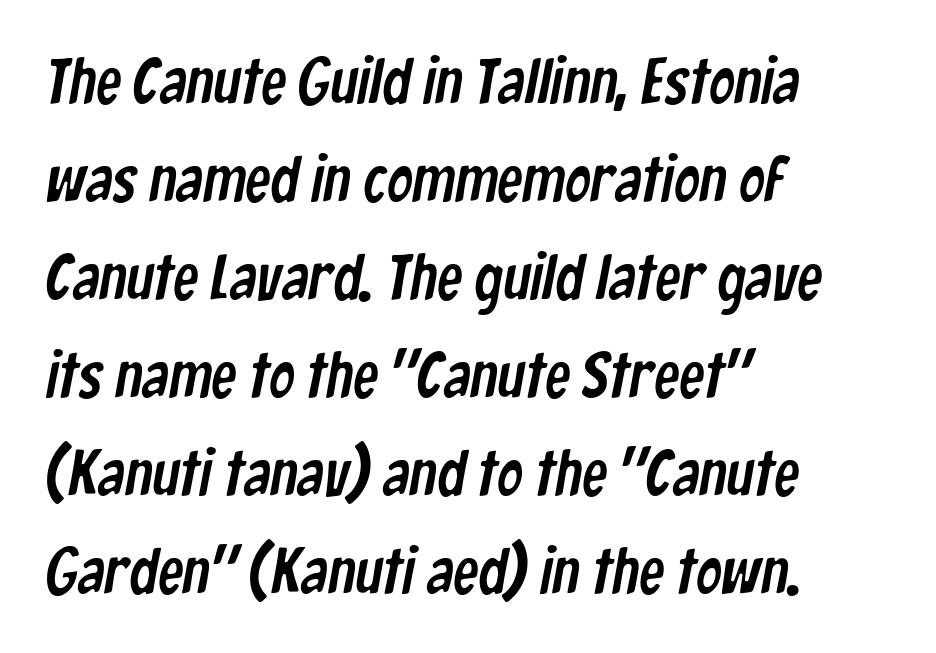
The image shows 64 px condensed sans-serif type; set left-aligned, normal line spacing (1.53x), normal letter spacing, not underlined; low stroke contrast and a medium x-height.
